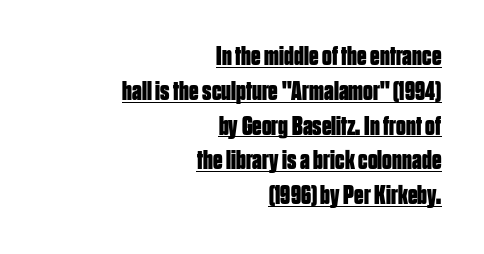
Q: Is the text bold? A: Yes.
Q: Is the text italic (slanted)? A: No, it is upright.
Q: Is the text underlined? A: Yes.
Q: How is the paragraph aligned? A: Right-aligned.
Q: Is the spacing between letters normal or unusually wide? A: Normal.
Q: Is the spacing between lines tight, normal or loose? A: Normal.
